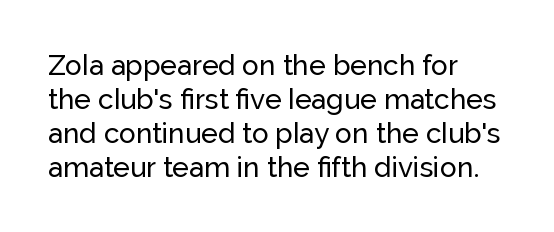
Q: Is the text italic (slanted)? A: No, it is upright.
Q: Is the typeface a serif or a sans-serif typeface? A: Sans-serif.
Q: Is the text underlined? A: No.
Q: How is the paragraph aligned? A: Left-aligned.
Q: Is the spacing between letters normal or unusually wide? A: Normal.
Q: Width (condensed, normal, or wide)? A: Normal.
Q: Stroke contrast? A: Low.
Q: x-height? A: Medium.
Q: Monospaced? A: No.
